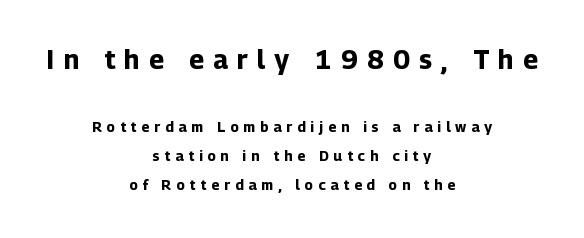
{"italic": "no", "bold": "yes", "underline": "no", "align": "center", "line_spacing": "loose", "line_spacing_ratio": 2.08, "letter_spacing": "wide", "letter_spacing_em": 0.36, "larger_block": "first", "size_ratio": 1.86, "glyph_px": 26}
